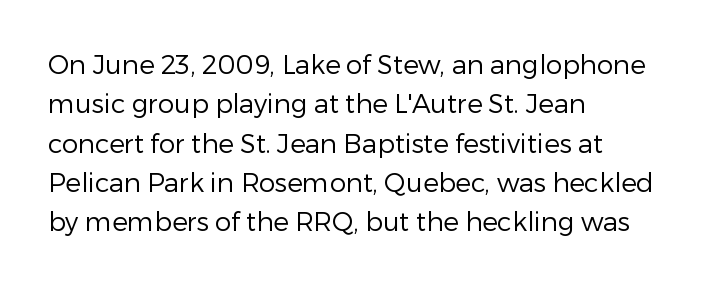
A typesetter would mark this as roman, not italic. Does the leading feel generous? No, just average. The typesetter chose a ragged-right arrangement here. The gaps between neighbouring characters are ordinary and unremarkable. Is this a heavy cut? Hardly; it is regular or lighter. The space directly below the letters is spotless.
